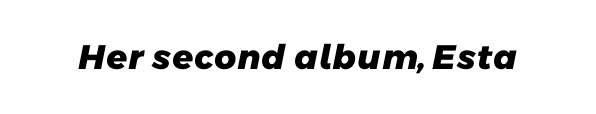
The image shows 34 px heavy sans-serif type; set normal letter spacing, not underlined; low stroke contrast and a medium x-height.
